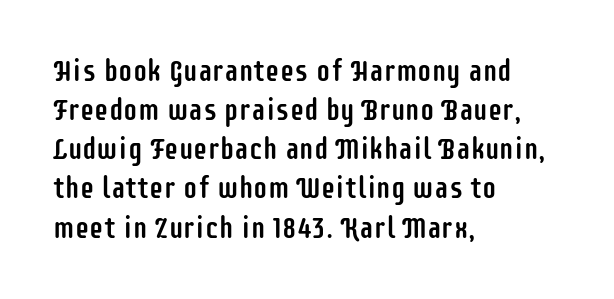
Q: Is the text italic (slanted)? A: No, it is upright.
Q: Is the typeface a serif or a sans-serif typeface? A: Sans-serif.
Q: Is the text underlined? A: No.
Q: How is the paragraph aligned? A: Left-aligned.
Q: Is the spacing between letters normal or unusually wide? A: Normal.
Q: Is the spacing between lines tight, normal or loose? A: Normal.
Q: Width (condensed, normal, or wide)? A: Condensed.
Q: Stroke contrast? A: Low.
Q: x-height? A: Large.
Q: Monospaced? A: No.
